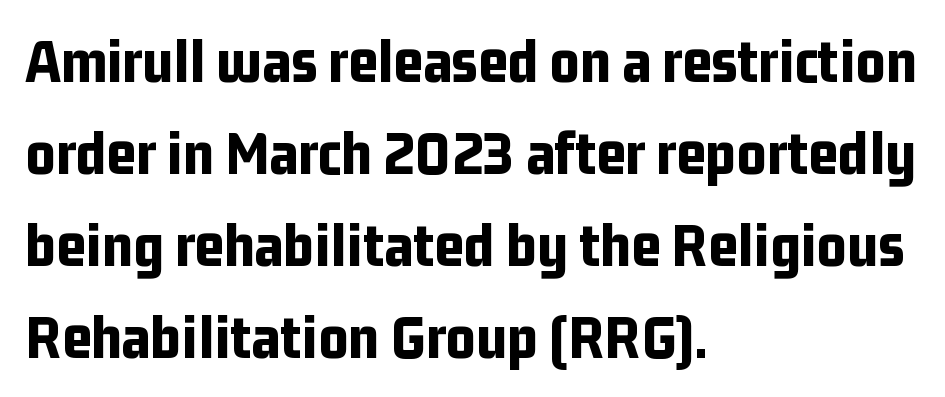
{"serif": "no", "italic": "no", "bold": "yes", "weight": "bold", "width": "condensed", "stroke_contrast": "low", "x_height": "medium", "monospaced": "no", "underline": "no", "align": "left", "line_spacing": "normal", "line_spacing_ratio": 1.44, "letter_spacing": "normal", "letter_spacing_em": 0.0, "glyph_px": 64}
